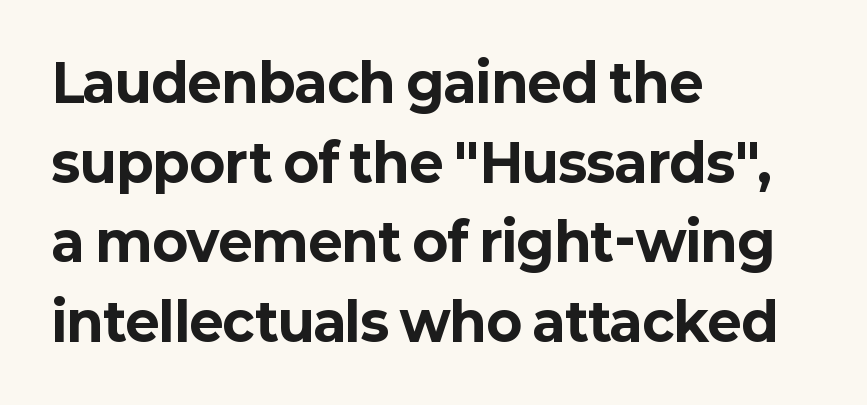
Q: Is the text bold? A: Yes.
Q: Is the text italic (slanted)? A: No, it is upright.
Q: Is the typeface a serif or a sans-serif typeface? A: Sans-serif.
Q: Is the text underlined? A: No.
Q: How is the paragraph aligned? A: Left-aligned.
Q: Is the spacing between letters normal or unusually wide? A: Normal.
Q: Is the spacing between lines tight, normal or loose? A: Normal.
Q: Width (condensed, normal, or wide)? A: Normal.
Q: Stroke contrast? A: Low.
Q: x-height? A: Medium.
Q: Monospaced? A: No.
